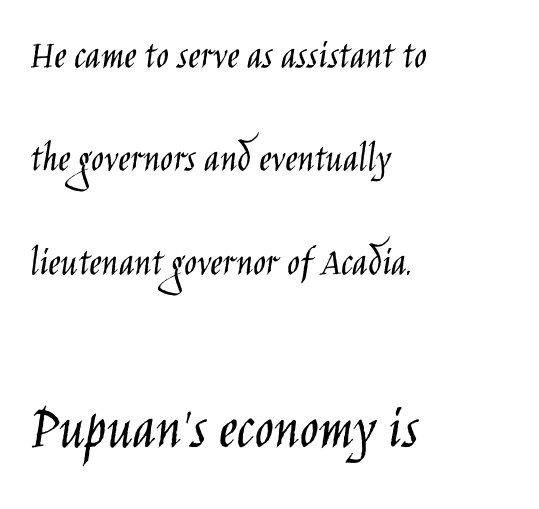
The image shows 63 px light, condensed sans-serif type; set left-aligned, loose line spacing (2.46x), normal letter spacing, not underlined; the second (bottom) block is 1.5x larger; low stroke contrast and a large x-height.
